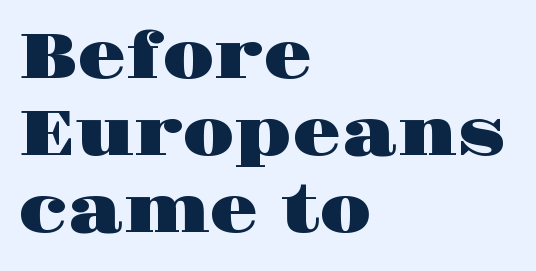
Q: Is the text italic (slanted)? A: No, it is upright.
Q: Is the typeface a serif or a sans-serif typeface? A: Serif.
Q: Is the text underlined? A: No.
Q: How is the paragraph aligned? A: Left-aligned.
Q: Is the spacing between letters normal or unusually wide? A: Normal.
Q: Width (condensed, normal, or wide)? A: Wide.
Q: Stroke contrast? A: High.
Q: x-height? A: Large.
Q: Monospaced? A: No.
